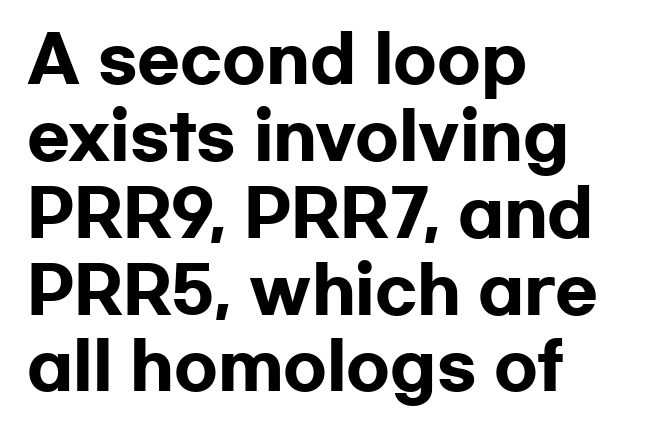
Q: Is the text bold? A: Yes.
Q: Is the text italic (slanted)? A: No, it is upright.
Q: Is the typeface a serif or a sans-serif typeface? A: Sans-serif.
Q: Is the text underlined? A: No.
Q: How is the paragraph aligned? A: Left-aligned.
Q: Is the spacing between letters normal or unusually wide? A: Normal.
Q: Width (condensed, normal, or wide)? A: Wide.
Q: Stroke contrast? A: Low.
Q: x-height? A: Medium.
Q: Monospaced? A: No.
